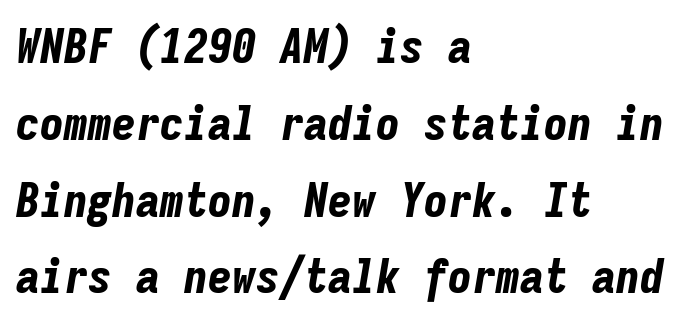
{"italic": "yes", "lean": "right", "slant_degrees": 9, "bold": "yes", "weight": "bold", "width": "condensed", "stroke_contrast": "low", "x_height": "medium", "monospaced": "yes", "underline": "no", "align": "left", "line_spacing": "normal", "line_spacing_ratio": 1.6, "letter_spacing": "normal", "letter_spacing_em": 0.0, "glyph_px": 48}
